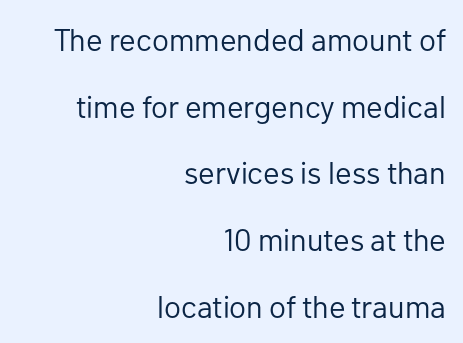
The image shows 31 px regular-weight sans-serif type, upright; set right-aligned, loose line spacing (2.15x), normal letter spacing, not underlined; low stroke contrast and a medium x-height.
